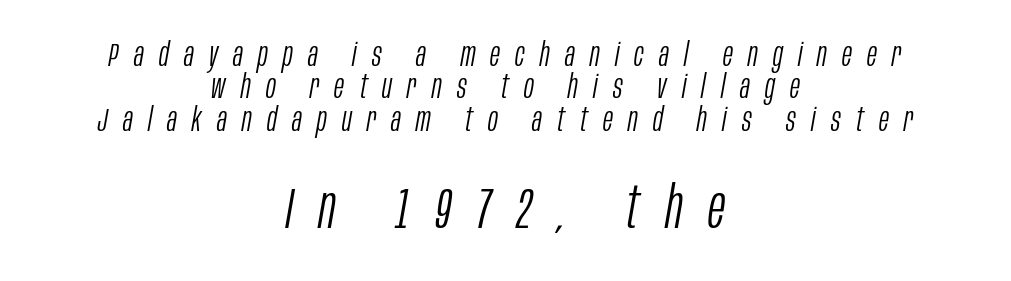
Each letter keeps its own natural width here, so spacing adapts to shape. Block two is the big one; block one sits smaller above it. Looking at the ascenders, they clearly lean. The rag falls on both sides of this text block equally. Stroke mass is kept to a normal reading level or below.
